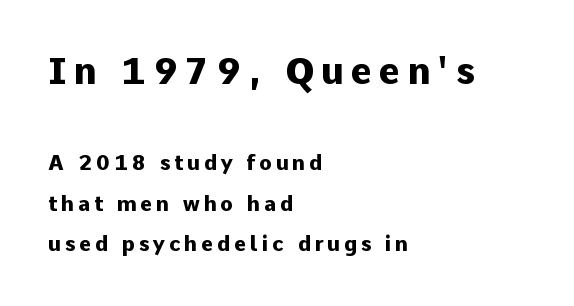
{"serif": "no", "italic": "no", "bold": "yes", "weight": "heavy", "width": "normal", "stroke_contrast": "low", "x_height": "medium", "monospaced": "no", "underline": "no", "align": "left", "line_spacing": "loose", "line_spacing_ratio": 1.93, "larger_block": "first", "size_ratio": 1.76, "glyph_px": 37}
